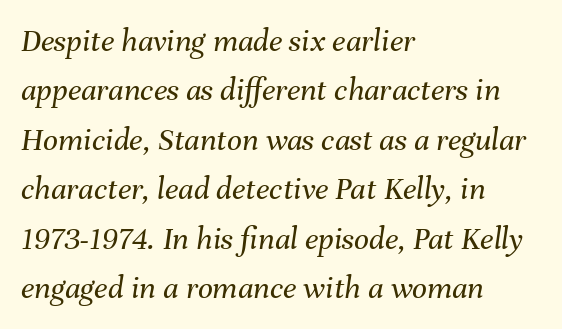
{"italic": "yes", "lean": "right", "slant_degrees": 8, "bold": "no", "weight": "regular", "width": "normal", "stroke_contrast": "medium", "x_height": "medium", "monospaced": "no", "underline": "no", "align": "left", "line_spacing": "normal", "line_spacing_ratio": 1.5, "letter_spacing": "normal", "letter_spacing_em": 0.0, "glyph_px": 33}
